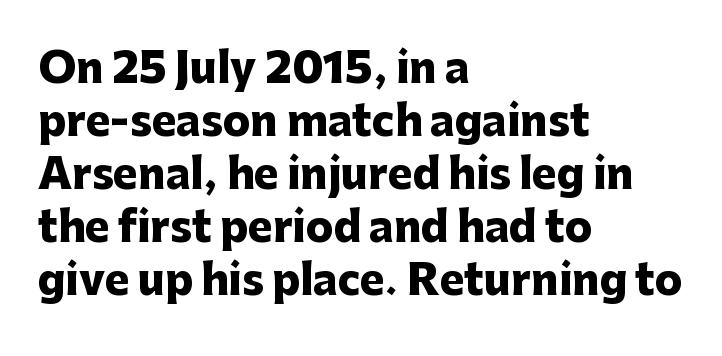
The image shows 41 px heavy sans-serif type, upright; set left-aligned, normal line spacing (1.29x), normal letter spacing, not underlined; low stroke contrast and a medium x-height.
